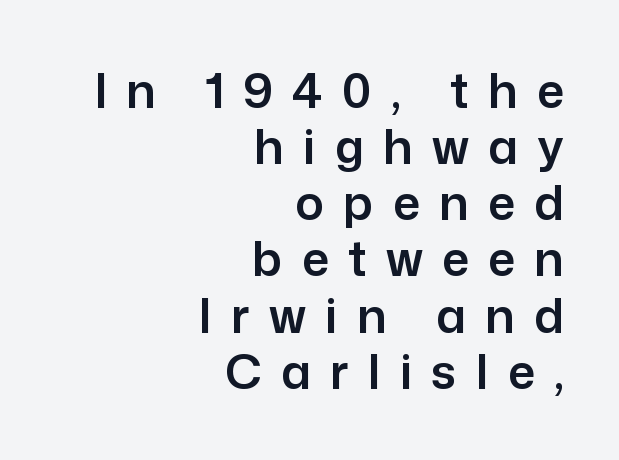
{"serif": "no", "italic": "no", "width": "normal", "stroke_contrast": "low", "x_height": "medium", "monospaced": "no", "underline": "no", "align": "right", "line_spacing_ratio": 1.17, "letter_spacing": "wide", "letter_spacing_em": 0.4, "glyph_px": 48}
